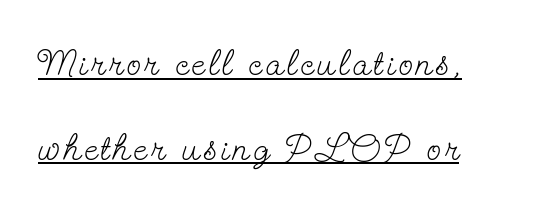
The image shows 37 px light, condensed serif type; set left-aligned, loose line spacing (2.29x), underlined; low stroke contrast and a small x-height.
